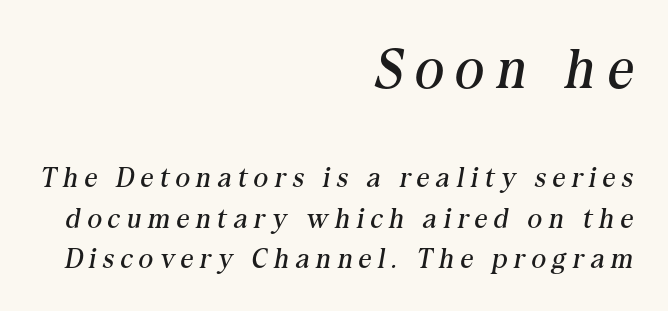
{"serif": "yes", "italic": "yes", "lean": "right", "slant_degrees": 10, "bold": "no", "weight": "regular", "width": "normal", "stroke_contrast": "medium", "x_height": "medium", "monospaced": "no", "underline": "no", "align": "right", "line_spacing": "normal", "line_spacing_ratio": 1.44, "letter_spacing": "wide", "letter_spacing_em": 0.24, "larger_block": "first", "size_ratio": 2.0, "glyph_px": 56}
